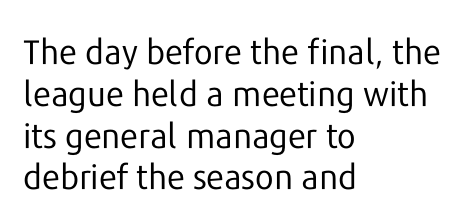
Q: Is the text bold? A: No.
Q: Is the text italic (slanted)? A: No, it is upright.
Q: Is the typeface a serif or a sans-serif typeface? A: Sans-serif.
Q: Is the text underlined? A: No.
Q: How is the paragraph aligned? A: Left-aligned.
Q: Is the spacing between letters normal or unusually wide? A: Normal.
Q: Width (condensed, normal, or wide)? A: Normal.
Q: Stroke contrast? A: Low.
Q: x-height? A: Medium.
Q: Monospaced? A: No.
